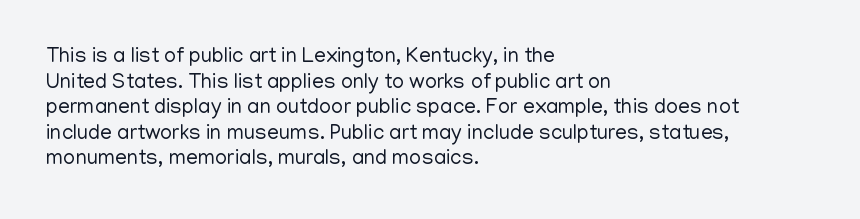
The image shows 21 px text type, upright; set left-aligned, line spacing 1.22x, normal letter spacing, not underlined.
